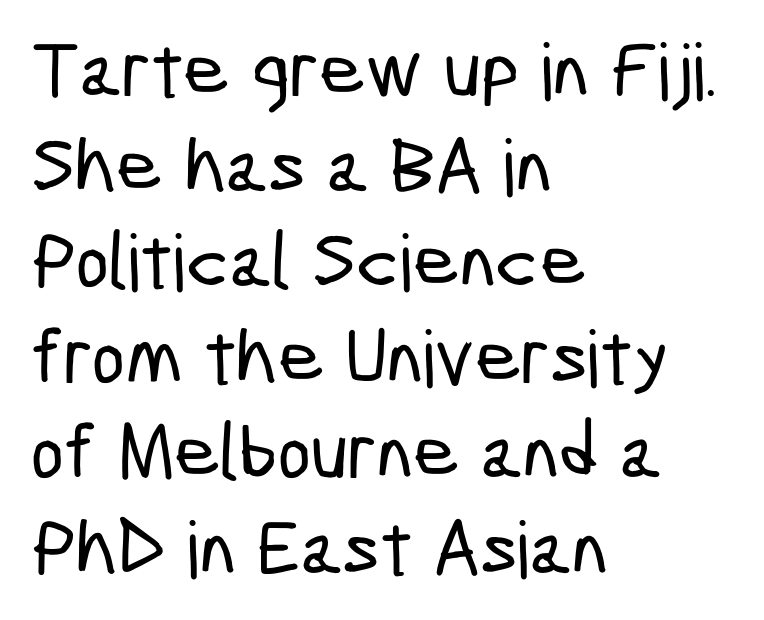
Q: Is the typeface a serif or a sans-serif typeface? A: Sans-serif.
Q: Is the text underlined? A: No.
Q: How is the paragraph aligned? A: Left-aligned.
Q: Is the spacing between letters normal or unusually wide? A: Normal.
Q: Width (condensed, normal, or wide)? A: Condensed.
Q: Stroke contrast? A: Low.
Q: x-height? A: Medium.
Q: Monospaced? A: No.
